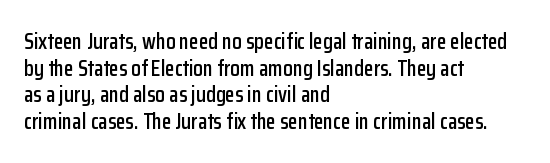
A student would call this left alignment; a typographer would say flush left, rag right. Nobody touched the tracking dial on this one. Tall strokes in this sample are plumb rather than angled. Descenders are the only things crossing below the line.
